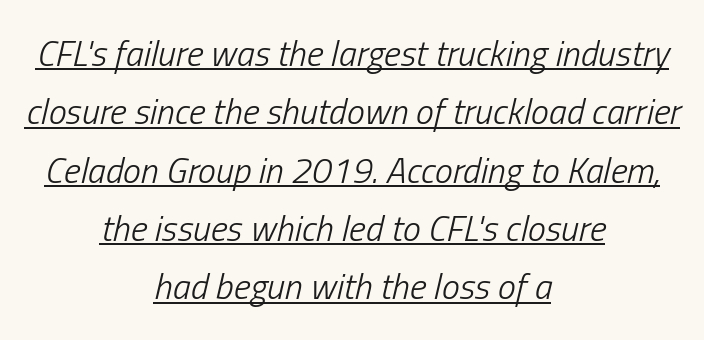
{"italic": "yes", "lean": "right", "slant_degrees": 13, "bold": "no", "weight": "light", "width": "condensed", "stroke_contrast": "low", "x_height": "medium", "monospaced": "no", "underline": "yes", "align": "center", "line_spacing": "normal", "line_spacing_ratio": 1.62, "letter_spacing": "normal", "letter_spacing_em": 0.0, "glyph_px": 36}
